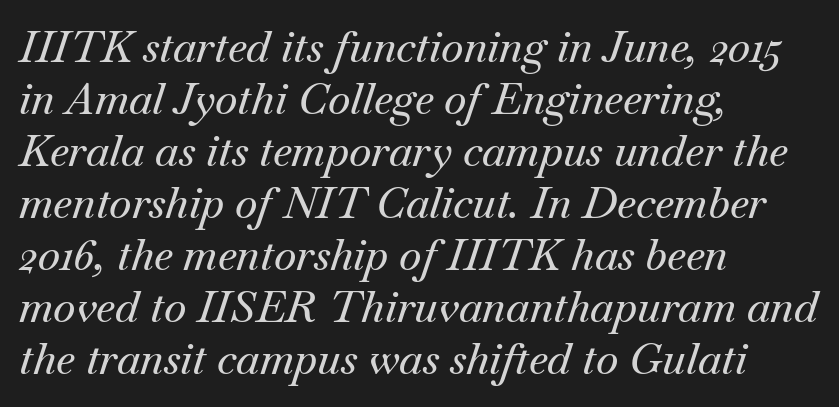
{"serif": "yes", "italic": "yes", "lean": "right", "slant_degrees": 18, "width": "normal", "stroke_contrast": "medium", "x_height": "small", "monospaced": "no", "underline": "no", "align": "left", "line_spacing_ratio": 1.21, "letter_spacing": "normal", "letter_spacing_em": 0.0, "glyph_px": 43}
